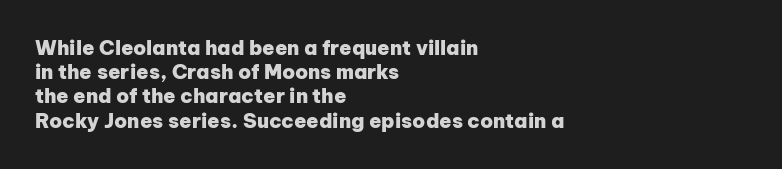
The image shows 20 px bold type, upright; set left-aligned, line spacing 1.21x, normal letter spacing, not underlined.
